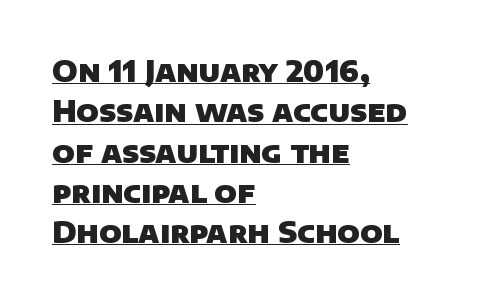
Q: Is the text bold? A: Yes.
Q: Is the typeface a serif or a sans-serif typeface? A: Sans-serif.
Q: Is the text underlined? A: Yes.
Q: How is the paragraph aligned? A: Left-aligned.
Q: Is the spacing between letters normal or unusually wide? A: Normal.
Q: Is the spacing between lines tight, normal or loose? A: Normal.
Q: Width (condensed, normal, or wide)? A: Normal.
Q: Stroke contrast? A: Low.
Q: x-height? A: Large.
Q: Monospaced? A: No.
